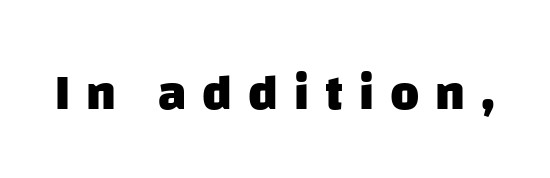
The image shows 50 px heavy sans-serif type; set unusually wide letter spacing (+0.32 em), not underlined; low stroke contrast and a large x-height.
